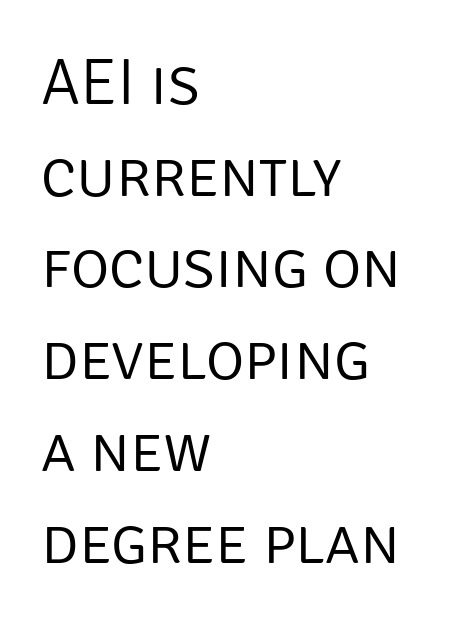
{"serif": "no", "italic": "no", "bold": "no", "weight": "light", "width": "normal", "stroke_contrast": "low", "x_height": "large", "monospaced": "no", "underline": "no", "align": "left", "line_spacing": "normal", "line_spacing_ratio": 1.39, "letter_spacing": "normal", "letter_spacing_em": 0.0, "glyph_px": 66}
